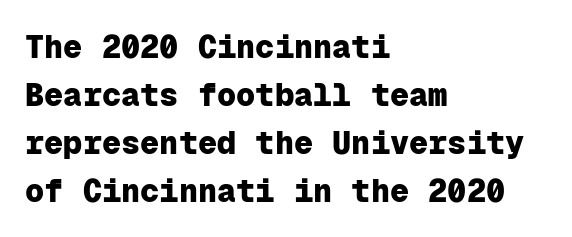
Q: Is the text bold? A: Yes.
Q: Is the text italic (slanted)? A: No, it is upright.
Q: Is the typeface a serif or a sans-serif typeface? A: Sans-serif.
Q: Is the text underlined? A: No.
Q: How is the paragraph aligned? A: Left-aligned.
Q: Is the spacing between letters normal or unusually wide? A: Normal.
Q: Is the spacing between lines tight, normal or loose? A: Normal.
Q: Width (condensed, normal, or wide)? A: Normal.
Q: Stroke contrast? A: Low.
Q: x-height? A: Medium.
Q: Monospaced? A: Yes.
